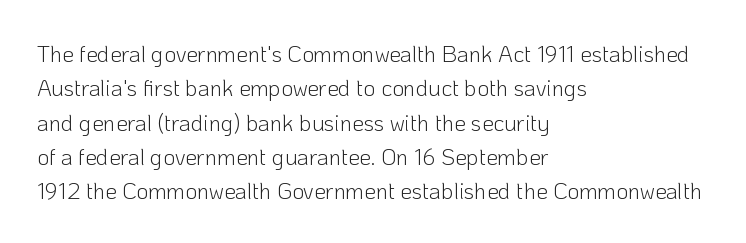
Q: Is the text bold? A: No.
Q: Is the text italic (slanted)? A: No, it is upright.
Q: Is the text underlined? A: No.
Q: How is the paragraph aligned? A: Left-aligned.
Q: Is the spacing between letters normal or unusually wide? A: Normal.
Q: Is the spacing between lines tight, normal or loose? A: Normal.
